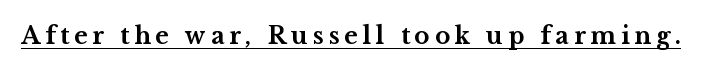
Strokes here are thick enough to call this a true bold. Letter spacing: wide. The specimen includes a rule beneath the text block's lines. A roman cut, with each character standing at attention.
